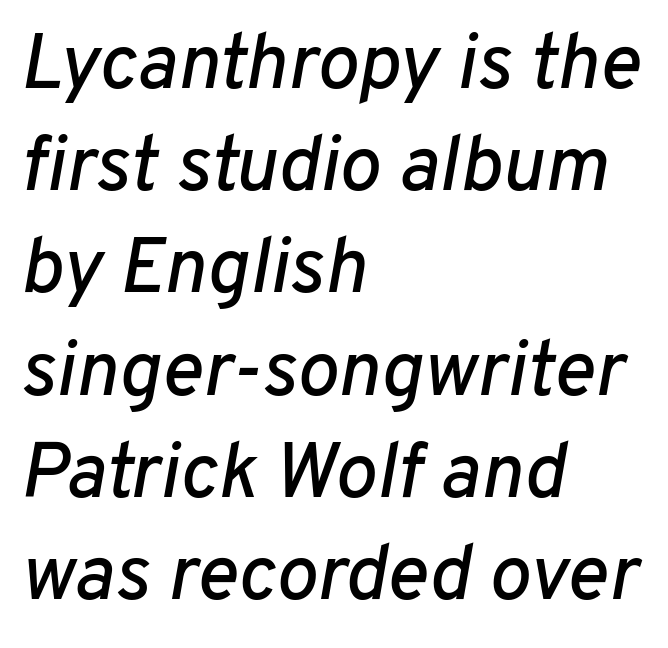
The image shows 78 px text type, italic (leaning right); set left-aligned, normal line spacing (1.31x), normal letter spacing, not underlined; low stroke contrast and a medium x-height.
